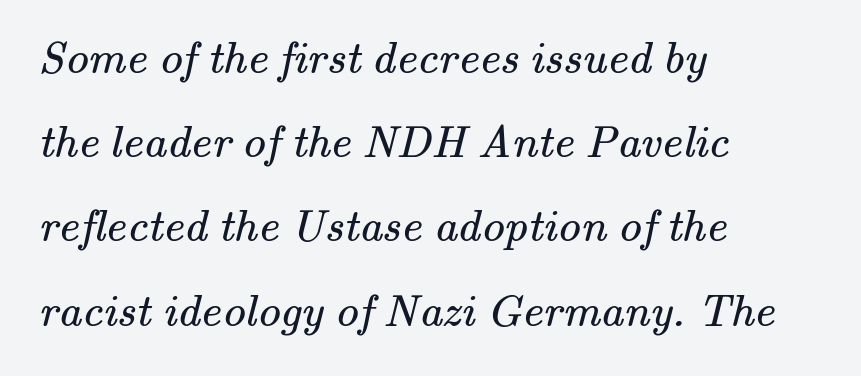
The image shows 46 px regular-weight serif type; set left-aligned, line spacing 1.83x, normal letter spacing, not underlined; medium stroke contrast and a small x-height.
